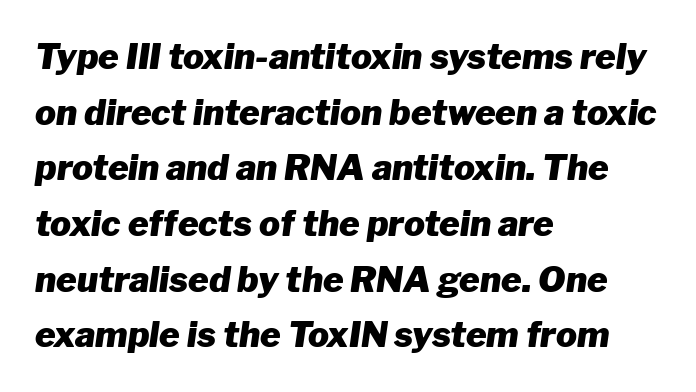
Each letter keeps its own natural width here, so spacing adapts to shape. In terms of leading, this rendering sits right in the middle. Compared with a centered layout, this one pins lines to the left instead. A full-strength bold gives these letters their thick strokes.
